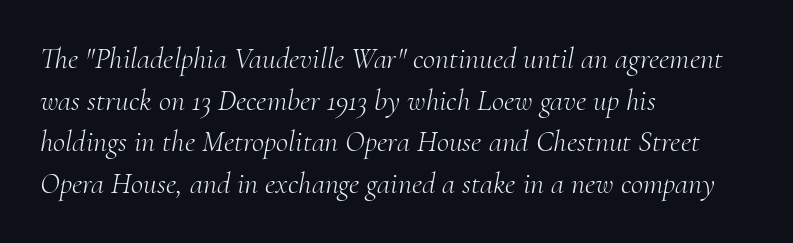
The image shows 30 px light serif type, italic (leaning right); set left-aligned, normal line spacing (1.39x), normal letter spacing, not underlined; medium stroke contrast and a small x-height.
